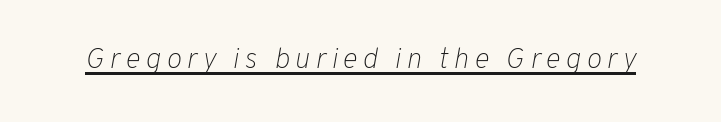
Q: Is the text bold? A: No.
Q: Is the text italic (slanted)? A: Yes, it leans right by about 10 degrees.
Q: Is the text underlined? A: Yes.
Q: Width (condensed, normal, or wide)? A: Normal.
Q: Stroke contrast? A: Low.
Q: x-height? A: Medium.
Q: Monospaced? A: No.
